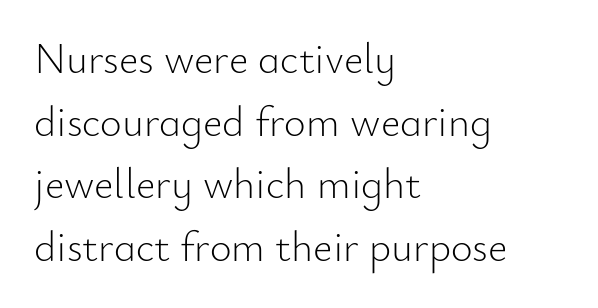
These lines stack with their left ends in a neat column. Classification — sans serif. This is the regular roman posture of the typeface. The space beneath each line is pristine and unruled. Spacing between characters is what you'd get straight out of the box. Ink coverage per letter is moderate at most.
